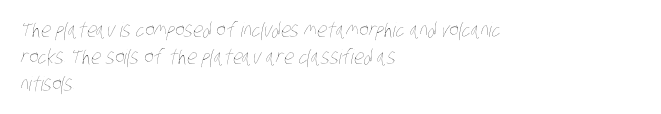
{"bold": "no", "underline": "no", "align": "left", "line_spacing": "normal", "line_spacing_ratio": 1.34, "letter_spacing": "normal", "letter_spacing_em": 0.0, "glyph_px": 20}
